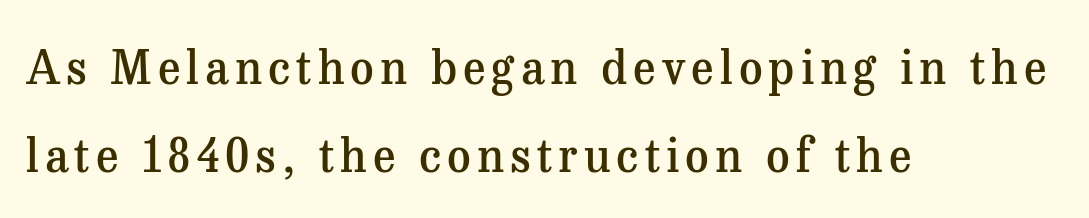
{"serif": "yes", "italic": "no", "bold": "semi", "weight": "semibold", "width": "normal", "stroke_contrast": "medium", "x_height": "medium", "monospaced": "no", "underline": "no", "align": "left", "line_spacing": "loose", "line_spacing_ratio": 1.91, "glyph_px": 46}
